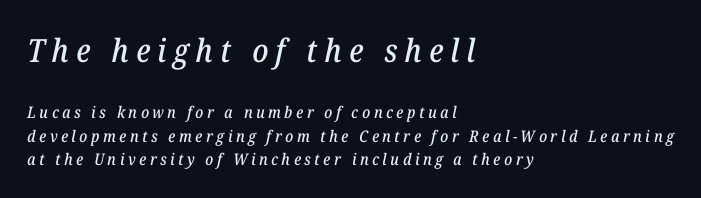
Q: Is the text italic (slanted)? A: Yes, it leans right by about 12 degrees.
Q: Is the typeface a serif or a sans-serif typeface? A: Serif.
Q: Is the text underlined? A: No.
Q: How is the paragraph aligned? A: Left-aligned.
Q: Is the spacing between letters normal or unusually wide? A: Unusually wide.
Q: Is the spacing between lines tight, normal or loose? A: Normal.
Q: Which block of text is set in a larger size, the first (top) or the second (bottom)? A: The first (top) one.
Q: Width (condensed, normal, or wide)? A: Normal.
Q: Stroke contrast? A: Low.
Q: x-height? A: Medium.
Q: Monospaced? A: No.
